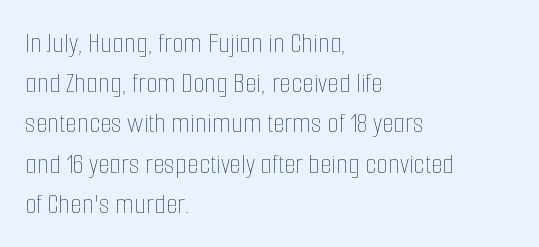
Proportional: the letters do not fall into vertical columns. Weight: regular or lighter. Letter spacing: default. Line starts are locked; line ends wander.
